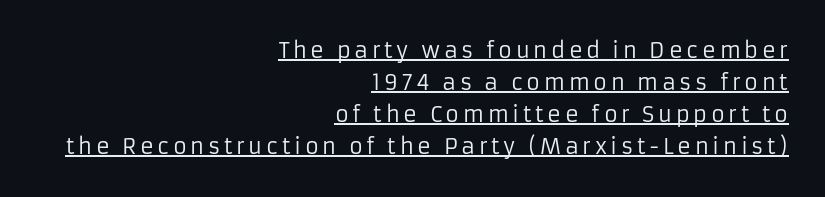
{"italic": "no", "bold": "no", "underline": "yes", "align": "right", "line_spacing": "normal", "line_spacing_ratio": 1.52, "glyph_px": 21}
